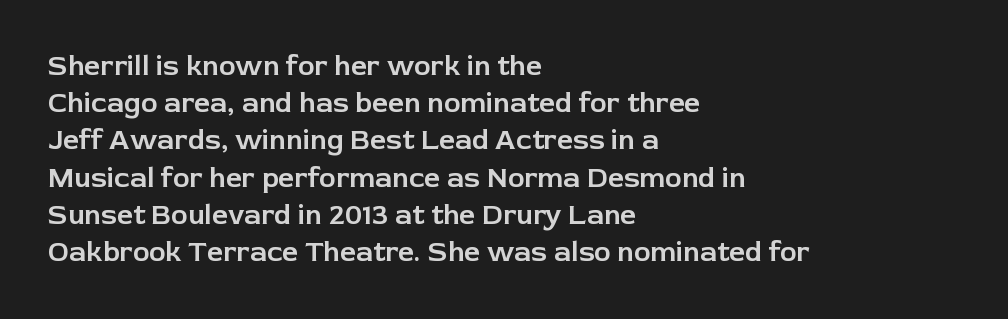
The image shows 28 px sans-serif type, upright; set left-aligned, normal line spacing (1.33x), normal letter spacing, not underlined; low stroke contrast and a medium x-height.
